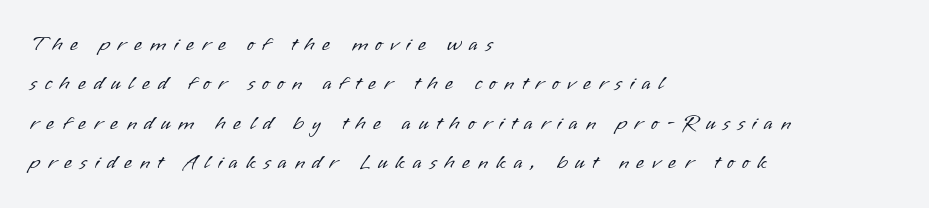
{"bold": "no", "underline": "no", "align": "left", "line_spacing_ratio": 1.88, "letter_spacing": "wide", "letter_spacing_em": 0.37, "glyph_px": 21}
